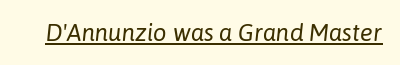
The image shows 24 px text type, italic (leaning right); set normal letter spacing, underlined.
